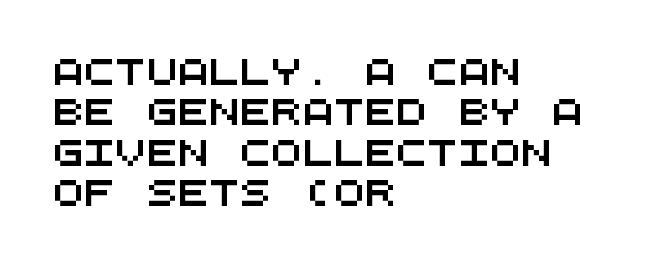
How would I describe the line gaps? Plain and ordinary. Caption: multi-line text, flush left, ragged right. The words here are not underlined. Tracking here is standard; glyphs follow each other at the usual distance.
